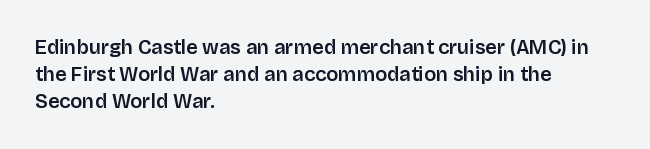
The image shows 20 px text type, upright; set left-aligned, normal line spacing (1.35x), normal letter spacing, not underlined.
